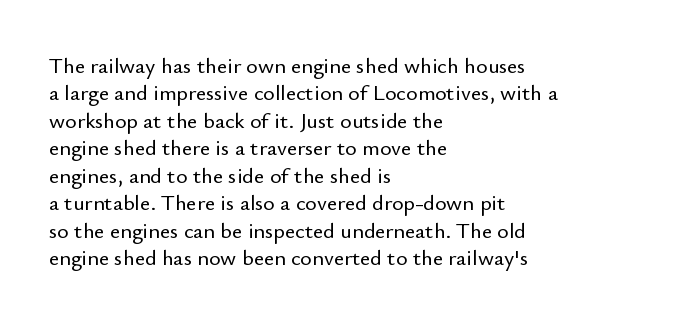
Letter spacing: default. Words float on clear page, feet unadorned. Every stem runs plumb, perpendicular to the baseline. Is there much room between lines? A standard amount, neither cramped nor airy. Reading down the block, your eye returns to a fixed left position each line.
